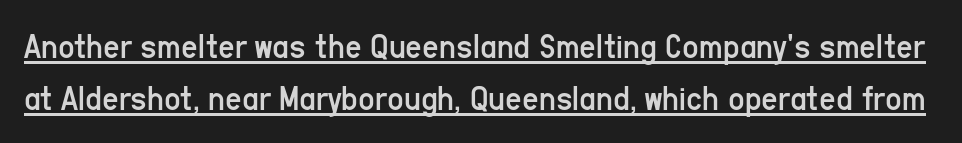
{"serif": "no", "italic": "no", "bold": "no", "weight": "regular", "width": "condensed", "stroke_contrast": "low", "x_height": "medium", "monospaced": "no", "underline": "yes", "line_spacing": "normal", "line_spacing_ratio": 1.45, "letter_spacing": "normal", "letter_spacing_em": 0.0, "glyph_px": 36}
